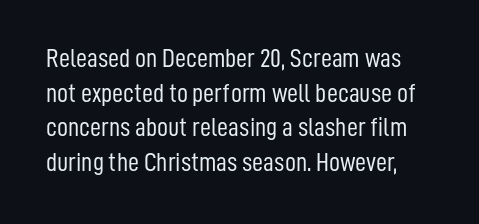
{"italic": "no", "bold": "no", "underline": "no", "line_spacing": "normal", "line_spacing_ratio": 1.28, "letter_spacing": "normal", "letter_spacing_em": 0.0, "glyph_px": 27}
